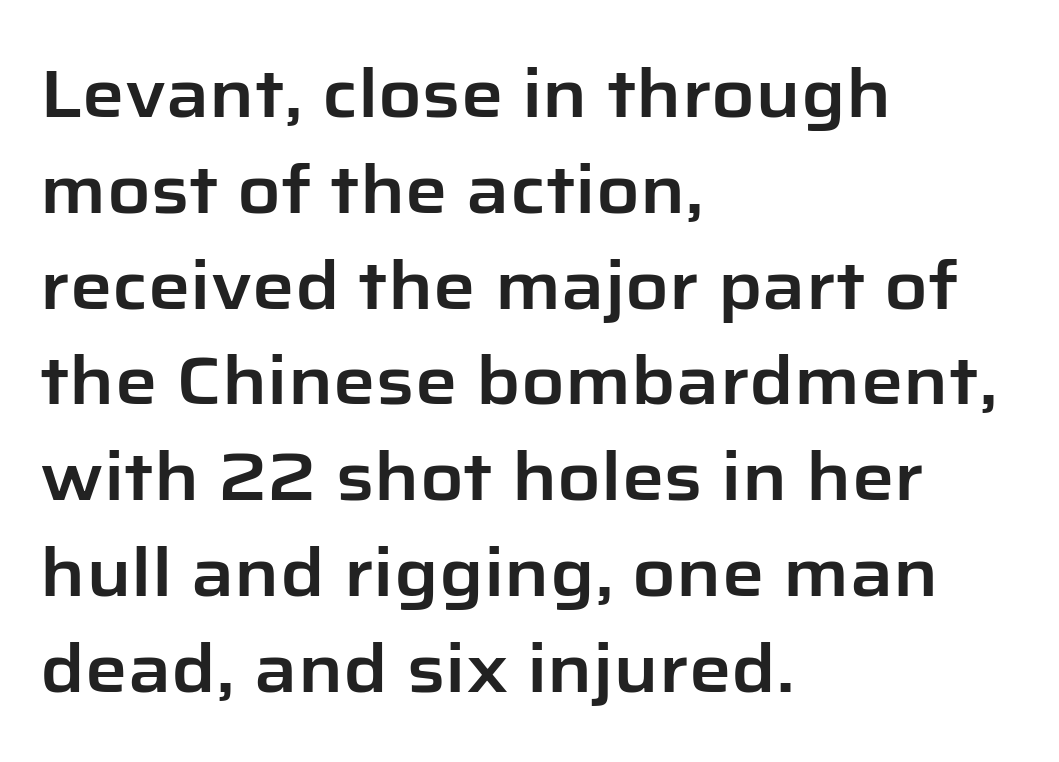
{"serif": "no", "italic": "no", "width": "normal", "stroke_contrast": "low", "x_height": "medium", "monospaced": "no", "underline": "no", "align": "left", "line_spacing": "normal", "line_spacing_ratio": 1.43, "letter_spacing": "normal", "letter_spacing_em": 0.0, "glyph_px": 67}
